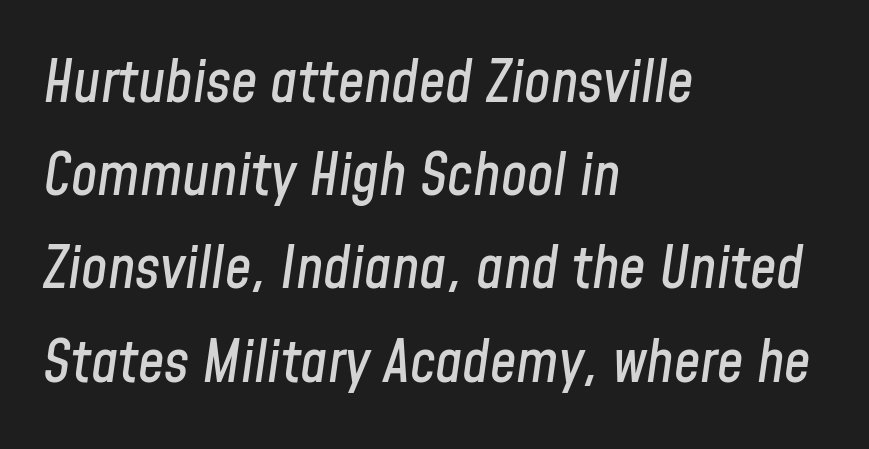
If you drew a line through each stem, it would be angled. Summary of vertical rhythm: regular, with standard interline spacing. The rendering uses natural spacing where letterforms have individual widths. Left-aligned paragraph, ragged on the right. This sample uses plain, unmodified letter spacing. The baseline area is clear.
